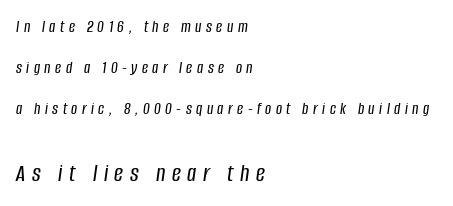
Q: Is the text italic (slanted)? A: Yes, it leans right by about 8 degrees.
Q: Is the text underlined? A: No.
Q: How is the paragraph aligned? A: Left-aligned.
Q: Is the spacing between letters normal or unusually wide? A: Unusually wide.
Q: Is the spacing between lines tight, normal or loose? A: Loose.
Q: Which block of text is set in a larger size, the first (top) or the second (bottom)? A: The second (bottom) one.
